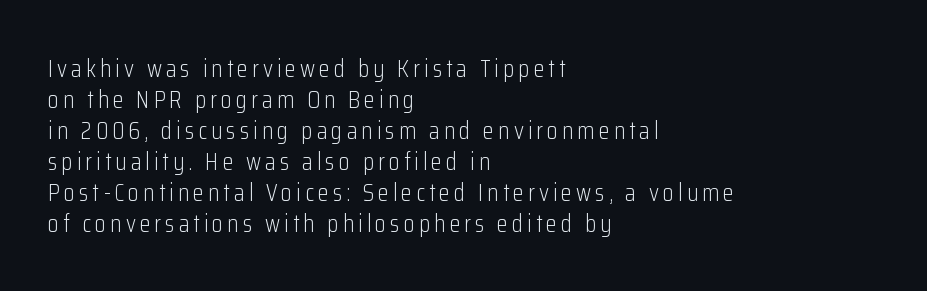
The image shows 25 px text type, upright; set left-aligned, line spacing 1.24x, not underlined.
